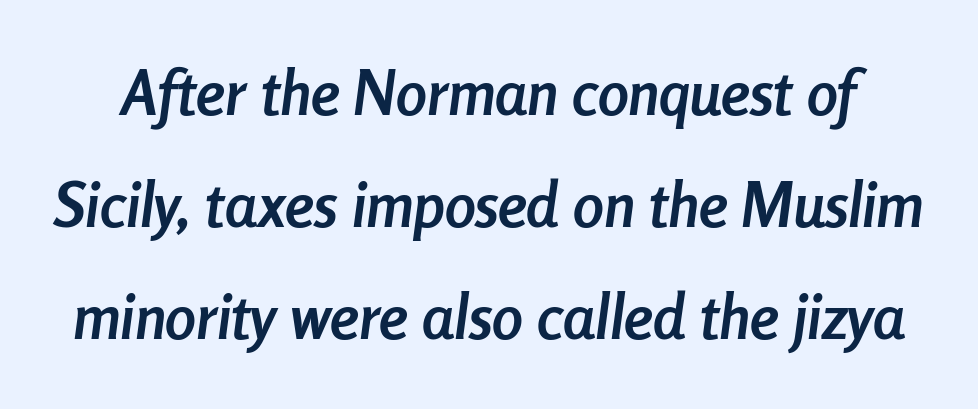
Q: Is the text bold? A: Yes.
Q: Is the text italic (slanted)? A: Yes, it leans right by about 8 degrees.
Q: Is the text underlined? A: No.
Q: Is the spacing between letters normal or unusually wide? A: Normal.
Q: Width (condensed, normal, or wide)? A: Condensed.
Q: Stroke contrast? A: Low.
Q: x-height? A: Medium.
Q: Monospaced? A: No.
